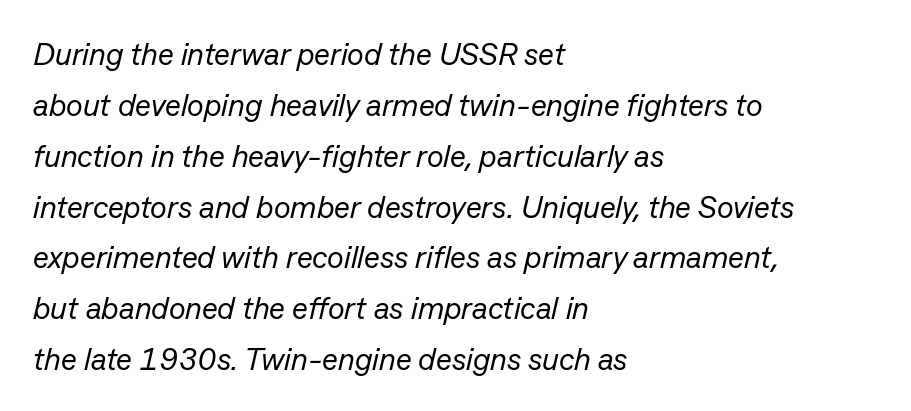
Q: Is the text bold? A: No.
Q: Is the text italic (slanted)? A: Yes, it leans right by about 13 degrees.
Q: Is the text underlined? A: No.
Q: How is the paragraph aligned? A: Left-aligned.
Q: Is the spacing between letters normal or unusually wide? A: Normal.
Q: Is the spacing between lines tight, normal or loose? A: Normal.
Q: Width (condensed, normal, or wide)? A: Normal.
Q: Stroke contrast? A: Low.
Q: x-height? A: Medium.
Q: Monospaced? A: No.
